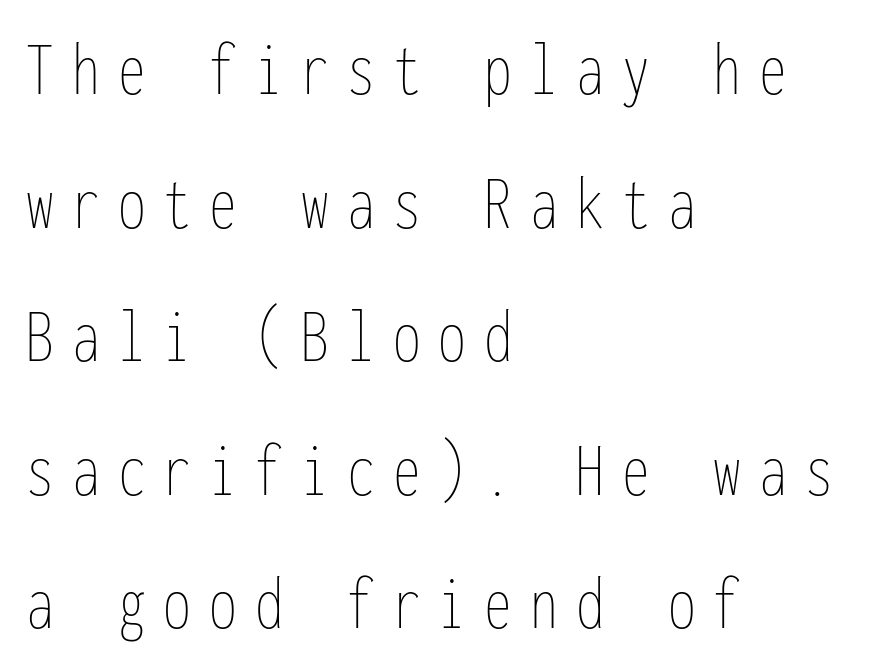
A classic flush-left, rag-right setting is used for this passage. Students, note that the glyphs here are deliberately spaced far apart. Weight: in the light-to-regular range. Descenders hang freely into open space. Nope, not italic — everything's standing straight. A typesetter would call this monospace, since all characters share one set width.
